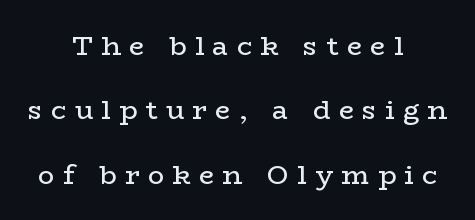
{"italic": "no", "bold": "no", "underline": "no", "align": "center", "line_spacing": "loose", "line_spacing_ratio": 2.38, "letter_spacing": "wide", "letter_spacing_em": 0.31, "glyph_px": 27}
